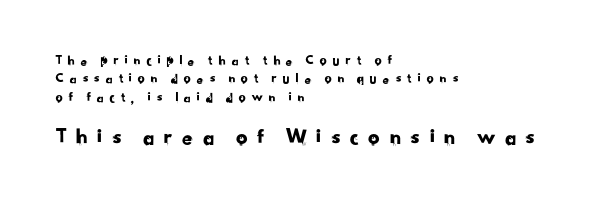
The image shows 23 px text type; set left-aligned, normal line spacing (1.31x), unusually wide letter spacing (+0.34 em), not underlined; the second (bottom) block is 1.64x larger.
